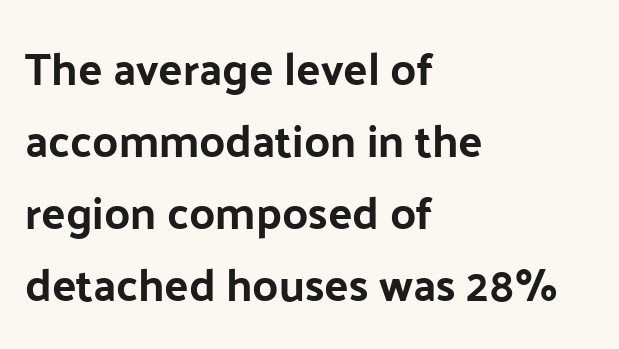
Q: Is the text italic (slanted)? A: No, it is upright.
Q: Is the typeface a serif or a sans-serif typeface? A: Sans-serif.
Q: Is the text underlined? A: No.
Q: How is the paragraph aligned? A: Left-aligned.
Q: Is the spacing between letters normal or unusually wide? A: Normal.
Q: Is the spacing between lines tight, normal or loose? A: Normal.
Q: Width (condensed, normal, or wide)? A: Normal.
Q: Stroke contrast? A: Low.
Q: x-height? A: Medium.
Q: Monospaced? A: No.
